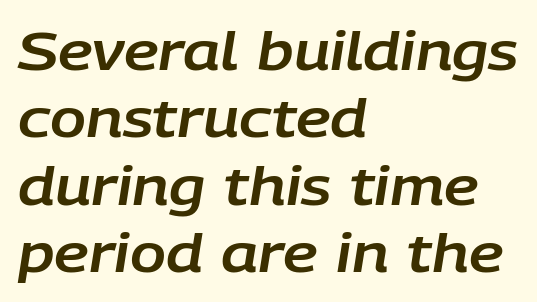
Q: Is the text italic (slanted)? A: Yes, it leans right by about 9 degrees.
Q: Is the text underlined? A: No.
Q: How is the paragraph aligned? A: Left-aligned.
Q: Is the spacing between letters normal or unusually wide? A: Normal.
Q: Is the spacing between lines tight, normal or loose? A: Normal.
Q: Width (condensed, normal, or wide)? A: Normal.
Q: Stroke contrast? A: Low.
Q: x-height? A: Large.
Q: Monospaced? A: No.
